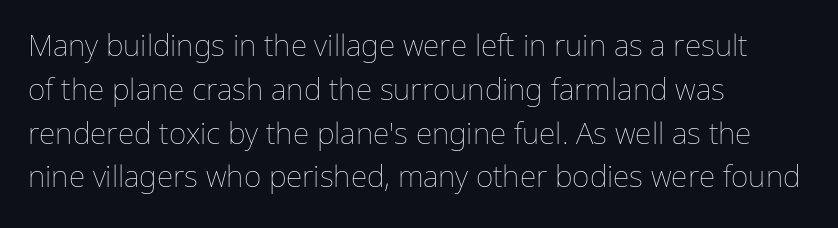
Q: Is the text bold? A: No.
Q: Is the text italic (slanted)? A: No, it is upright.
Q: Is the text underlined? A: No.
Q: How is the paragraph aligned? A: Left-aligned.
Q: Is the spacing between letters normal or unusually wide? A: Normal.
Q: Is the spacing between lines tight, normal or loose? A: Normal.
Q: Width (condensed, normal, or wide)? A: Normal.
Q: Stroke contrast? A: Low.
Q: x-height? A: Medium.
Q: Monospaced? A: No.
